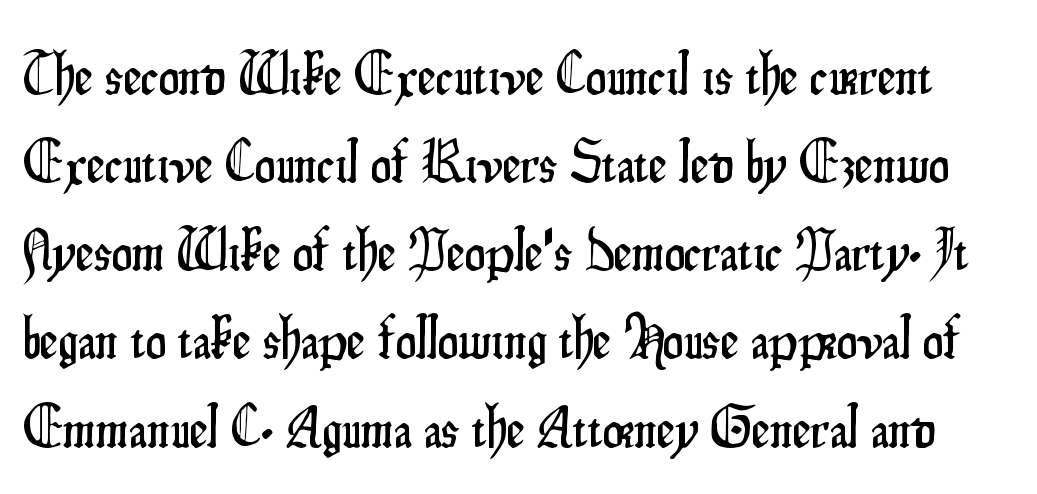
Note the varied advance widths — an 'i' is clearly narrower than an 'm'. Does the leading feel generous? No, just average. Honestly, the letter spacing is just normal — you wouldn't notice it. The space beneath each line is pristine and unruled. A typesetter would mark this as roman, not italic. These lines are composed in type without serifs.
